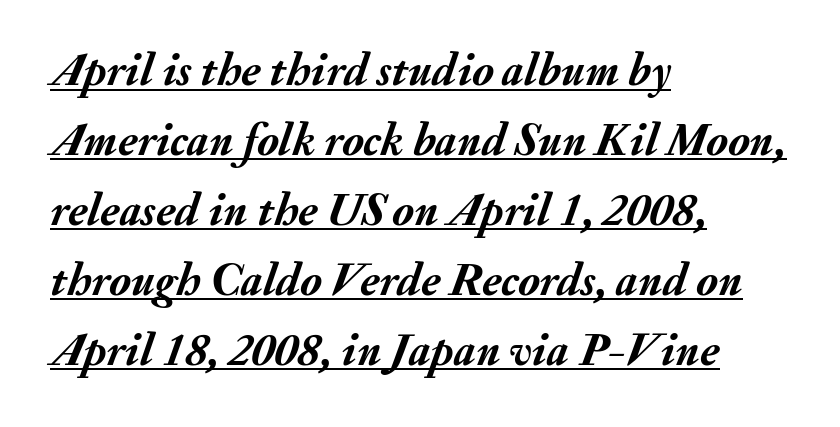
Q: Is the text bold? A: Yes.
Q: Is the text italic (slanted)? A: Yes, it leans right by about 20 degrees.
Q: Is the text underlined? A: Yes.
Q: How is the paragraph aligned? A: Left-aligned.
Q: Is the spacing between letters normal or unusually wide? A: Normal.
Q: Is the spacing between lines tight, normal or loose? A: Normal.
Q: Width (condensed, normal, or wide)? A: Normal.
Q: Stroke contrast? A: Medium.
Q: x-height? A: Small.
Q: Monospaced? A: No.
